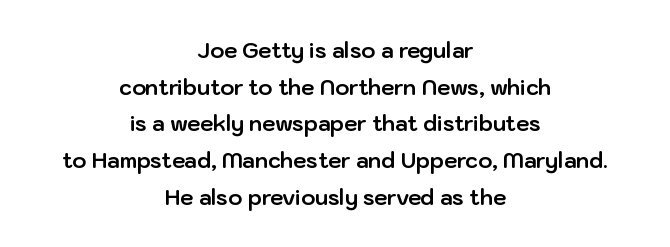
{"italic": "no", "bold": "yes", "underline": "no", "align": "center", "line_spacing_ratio": 1.75, "letter_spacing": "normal", "letter_spacing_em": 0.0, "glyph_px": 21}
